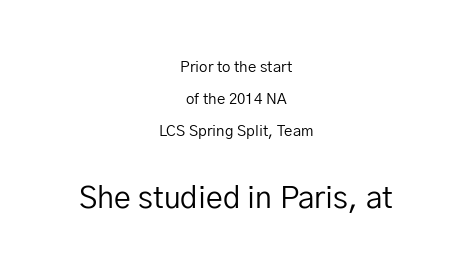
{"serif": "no", "italic": "no", "bold": "no", "weight": "regular", "width": "normal", "stroke_contrast": "low", "x_height": "medium", "monospaced": "no", "underline": "no", "align": "center", "line_spacing": "loose", "line_spacing_ratio": 2.12, "letter_spacing": "normal", "letter_spacing_em": 0.0, "larger_block": "second", "size_ratio": 2.0, "glyph_px": 30}
